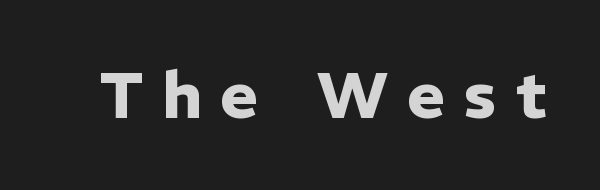
Q: Is the text bold? A: Yes.
Q: Is the text italic (slanted)? A: No, it is upright.
Q: Is the typeface a serif or a sans-serif typeface? A: Sans-serif.
Q: Is the text underlined? A: No.
Q: Is the spacing between letters normal or unusually wide? A: Unusually wide.
Q: Width (condensed, normal, or wide)? A: Normal.
Q: Stroke contrast? A: Low.
Q: x-height? A: Medium.
Q: Monospaced? A: No.
